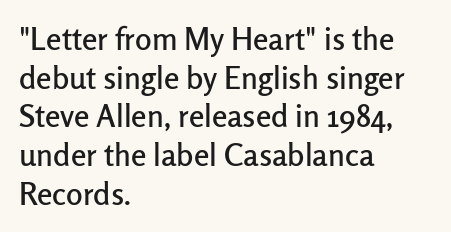
Q: Is the text italic (slanted)? A: No, it is upright.
Q: Is the typeface a serif or a sans-serif typeface? A: Sans-serif.
Q: Is the text underlined? A: No.
Q: How is the paragraph aligned? A: Left-aligned.
Q: Is the spacing between letters normal or unusually wide? A: Normal.
Q: Is the spacing between lines tight, normal or loose? A: Normal.
Q: Width (condensed, normal, or wide)? A: Normal.
Q: Stroke contrast? A: Low.
Q: x-height? A: Medium.
Q: Monospaced? A: No.
